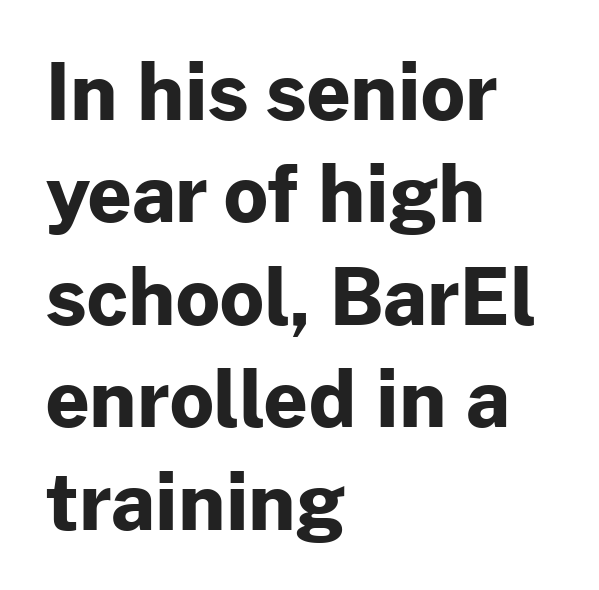
{"serif": "no", "italic": "no", "bold": "yes", "weight": "bold", "width": "normal", "stroke_contrast": "low", "x_height": "medium", "monospaced": "no", "underline": "no", "align": "left", "line_spacing": "normal", "line_spacing_ratio": 1.33, "letter_spacing": "normal", "letter_spacing_em": 0.0, "glyph_px": 77}
